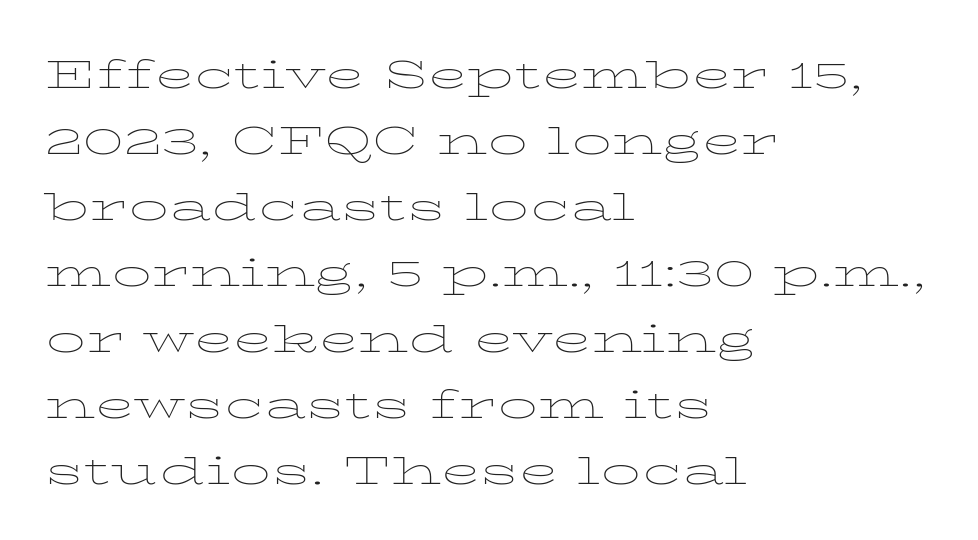
When letters stand straight like this, we call the style roman or upright. The rendering uses natural spacing where letterforms have individual widths. Whoever set this chose a conventional vertical rhythm. The letterforms sit shoulder to shoulder at normal distance. The characters are drawn with everyday or finer stroke widths.
